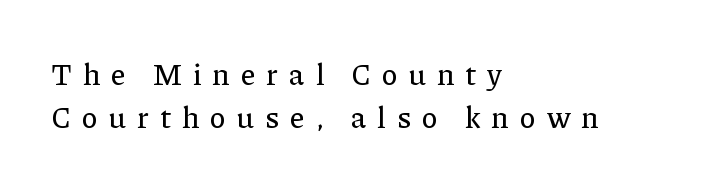
Descenders hang freely into open space. These lines were composed using upright roman letters. Does the copy run flush right? No — it runs flush left. Each letter keeps its own natural width here, so spacing adapts to shape. One glance says typical: line gaps are just what's usual.
